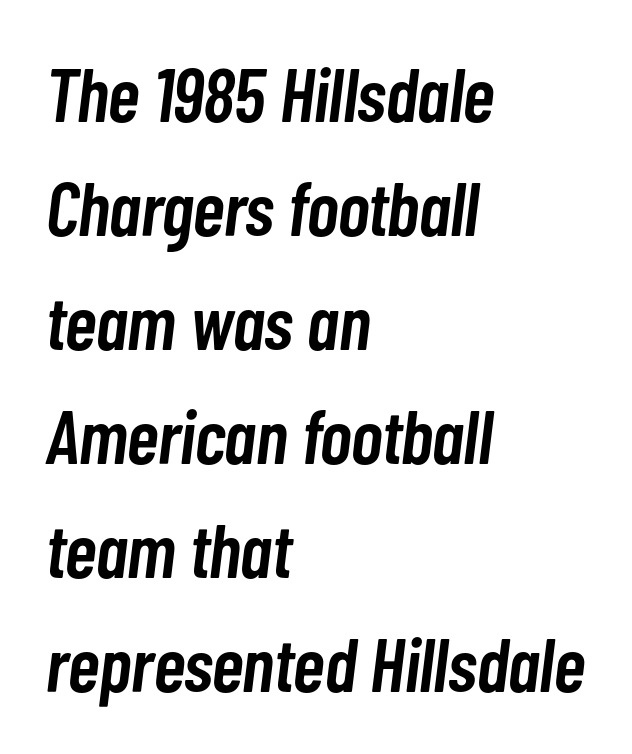
The image shows 76 px semibold, condensed type, italic (leaning right); set left-aligned, normal line spacing (1.5x), normal letter spacing, not underlined; low stroke contrast and a medium x-height.
